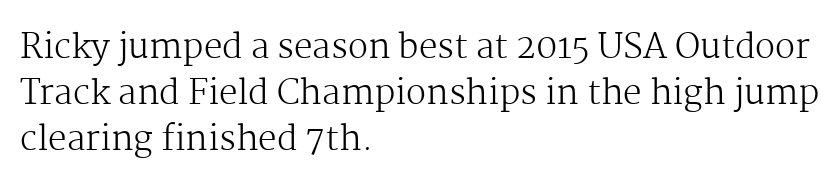
The image shows 33 px regular-weight serif type, upright; set left-aligned, normal line spacing (1.4x), normal letter spacing, not underlined; medium stroke contrast and a medium x-height.
